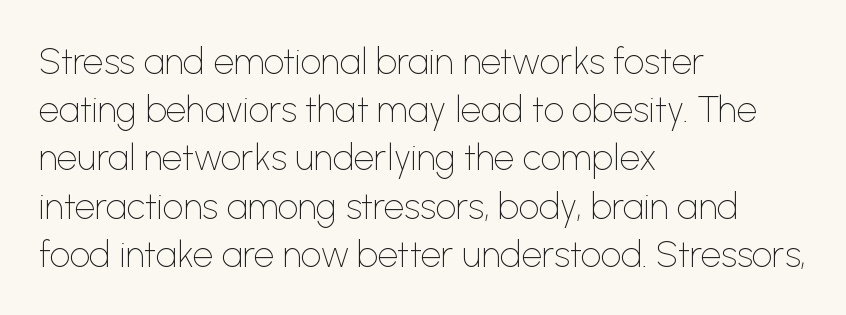
A normal amount of white space separates one row of letters from the next. Nothing unusual about the tracking: characters are spaced as the font intends. Teacher's note: observe the even left margin — that is flush-left alignment. Character widths vary here, with narrow letters taking less room than wide ones. The face looks like a standard text weight, possibly lighter. The characters display no serif detailing; their extremities are plain.
